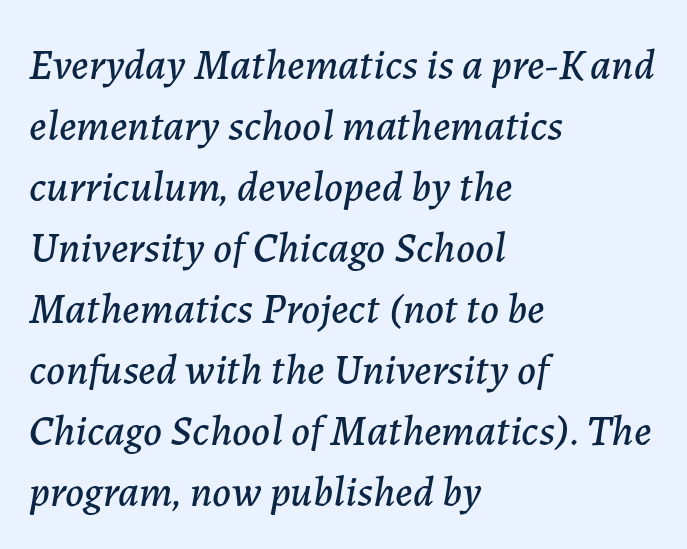
The image shows 43 px text type, italic (leaning right); set left-aligned, normal line spacing (1.42x), normal letter spacing, not underlined; low stroke contrast and a medium x-height.
